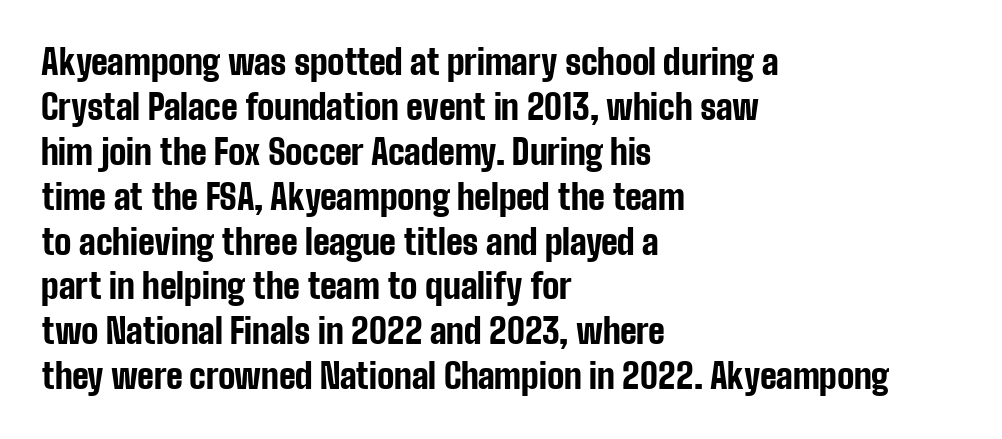
Regarding serifs, this sample does without them. All the whitespace from short lines collects on the right. Unlike italic type, these characters show no tilt at all. Normally led — the rows are evenly, conventionally spaced. The type is set solid horizontally, with unmodified tracking. Check the space under the baseline: it is left empty.
